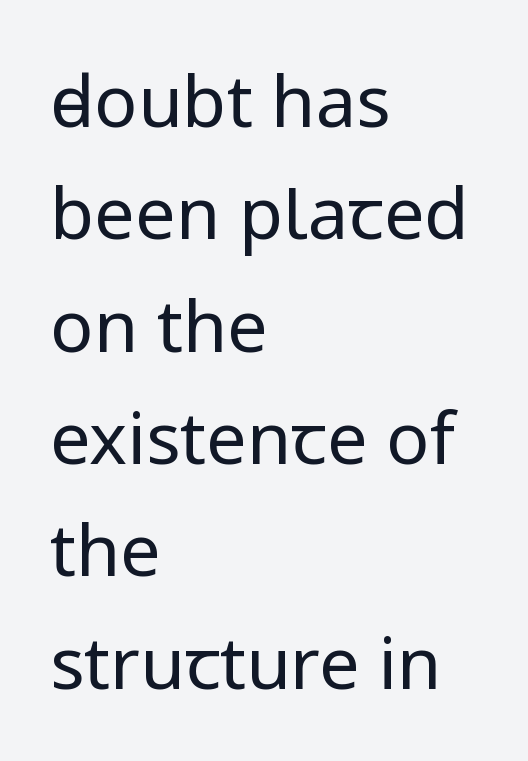
Q: Is the text bold? A: No.
Q: Is the text italic (slanted)? A: No, it is upright.
Q: Is the typeface a serif or a sans-serif typeface? A: Sans-serif.
Q: Is the text underlined? A: No.
Q: How is the paragraph aligned? A: Left-aligned.
Q: Is the spacing between letters normal or unusually wide? A: Normal.
Q: Is the spacing between lines tight, normal or loose? A: Normal.
Q: Width (condensed, normal, or wide)? A: Normal.
Q: Stroke contrast? A: Low.
Q: x-height? A: Medium.
Q: Monospaced? A: No.
